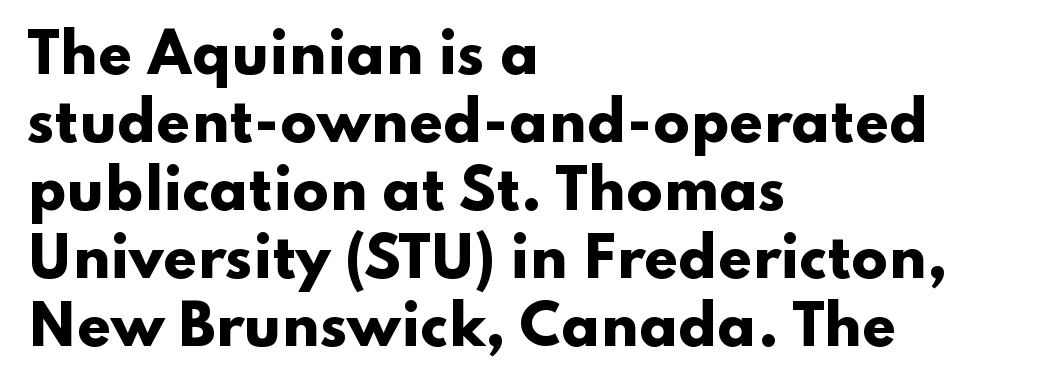
The image shows 54 px heavy, wide sans-serif type, upright; set left-aligned, normal line spacing (1.26x), normal letter spacing, not underlined; low stroke contrast and a small x-height.
